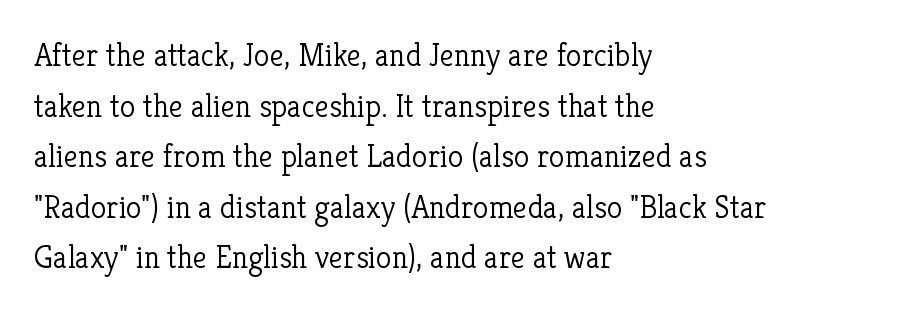
{"serif": "yes", "italic": "no", "bold": "no", "weight": "light", "width": "normal", "stroke_contrast": "low", "x_height": "medium", "monospaced": "no", "underline": "no", "align": "left", "line_spacing": "normal", "line_spacing_ratio": 1.58, "letter_spacing": "normal", "letter_spacing_em": 0.0, "glyph_px": 32}
